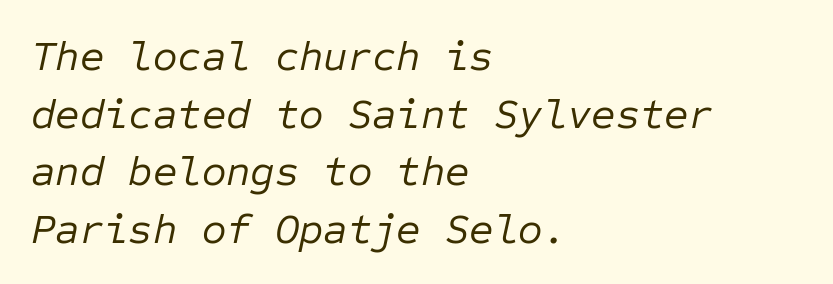
{"italic": "yes", "lean": "right", "slant_degrees": 12, "bold": "no", "weight": "regular", "width": "normal", "stroke_contrast": "low", "x_height": "medium", "monospaced": "yes", "underline": "no", "align": "left", "line_spacing": "normal", "line_spacing_ratio": 1.37, "letter_spacing": "normal", "letter_spacing_em": 0.0, "glyph_px": 42}
